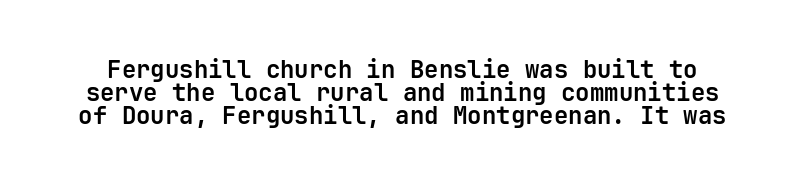
{"italic": "no", "bold": "yes", "underline": "no", "line_spacing": "tight", "line_spacing_ratio": 0.95, "letter_spacing": "normal", "letter_spacing_em": 0.0, "glyph_px": 24}
